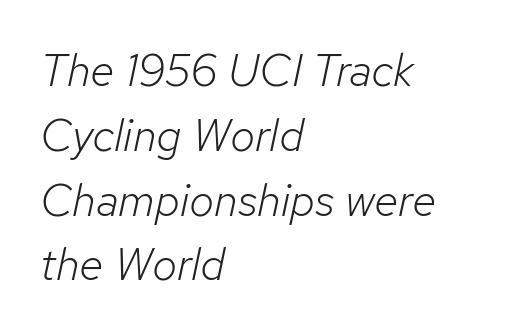
Character widths vary here, with narrow letters taking less room than wide ones. The passage shown is not underscored anywhere. Slant detected: the letters are inclined. The gaps between neighbouring characters are ordinary and unremarkable. Stroke thickness stays within the range of a standard reading face or lighter. The rendering anchors every line to the left-hand side.
